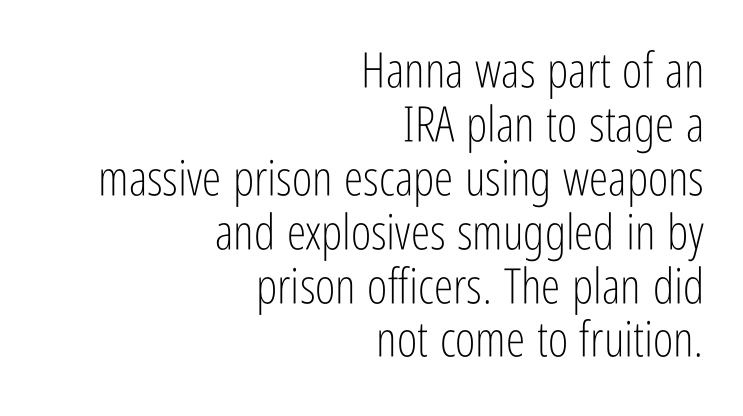
Notice how the passage keeps a crisp vertical edge on the right only. The passage shown is not bold in any degree. Grotesque or geometric, the face here clearly has no serifs. Plain, unruled lines of type. In terms of letterspacing, this is plain default setting.
